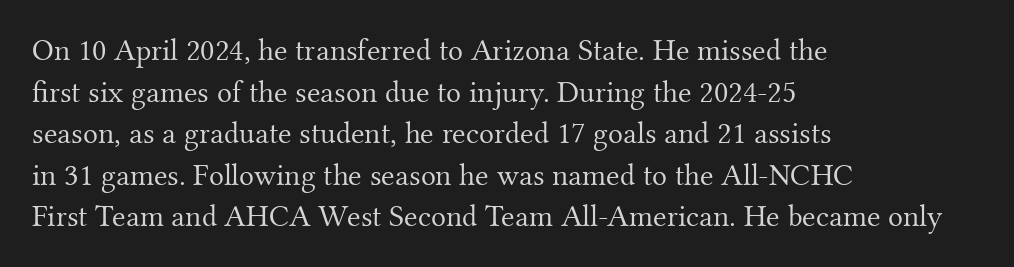
The image shows 31 px light serif type, upright; set left-aligned, normal line spacing (1.34x), normal letter spacing, not underlined; medium stroke contrast and a small x-height.
